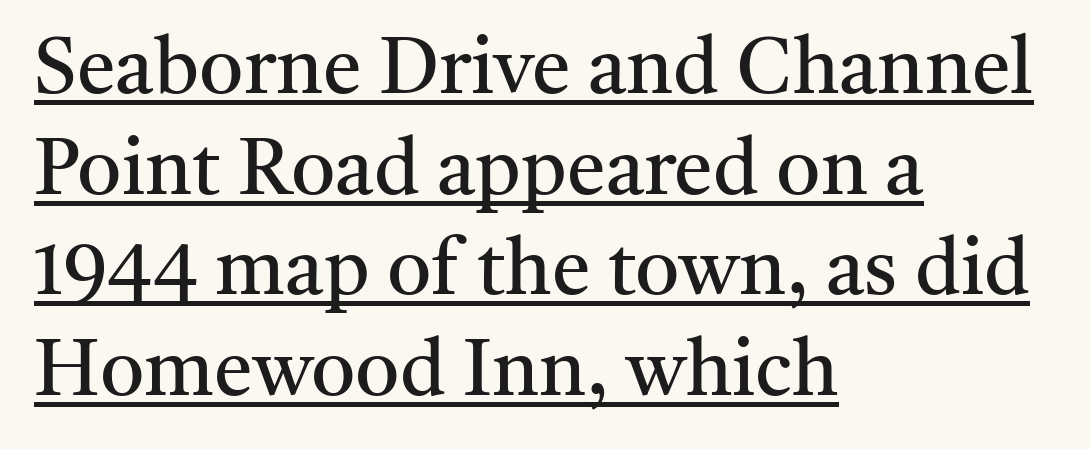
The image shows 78 px regular-weight serif type, upright; set left-aligned, normal line spacing (1.29x), normal letter spacing, underlined; medium stroke contrast and a medium x-height.
